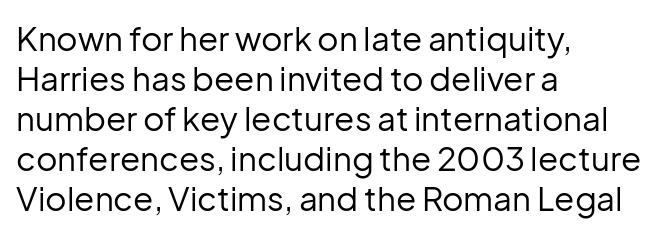
The image shows 33 px regular-weight sans-serif type, upright; set left-aligned, line spacing 1.21x, normal letter spacing, not underlined; low stroke contrast and a medium x-height.
